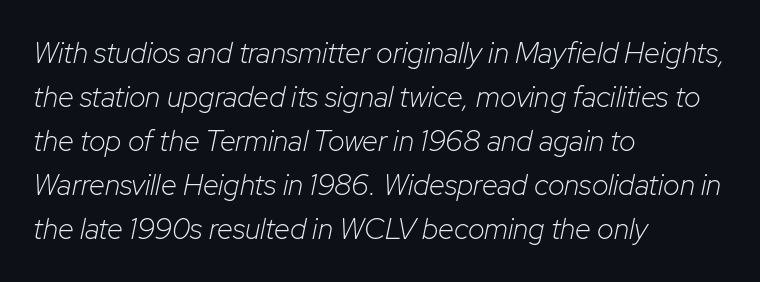
Q: Is the text bold? A: No.
Q: Is the text italic (slanted)? A: Yes, it leans right by about 12 degrees.
Q: Is the text underlined? A: No.
Q: How is the paragraph aligned? A: Left-aligned.
Q: Is the spacing between letters normal or unusually wide? A: Normal.
Q: Is the spacing between lines tight, normal or loose? A: Normal.
Q: Width (condensed, normal, or wide)? A: Normal.
Q: Stroke contrast? A: Low.
Q: x-height? A: Medium.
Q: Monospaced? A: No.
